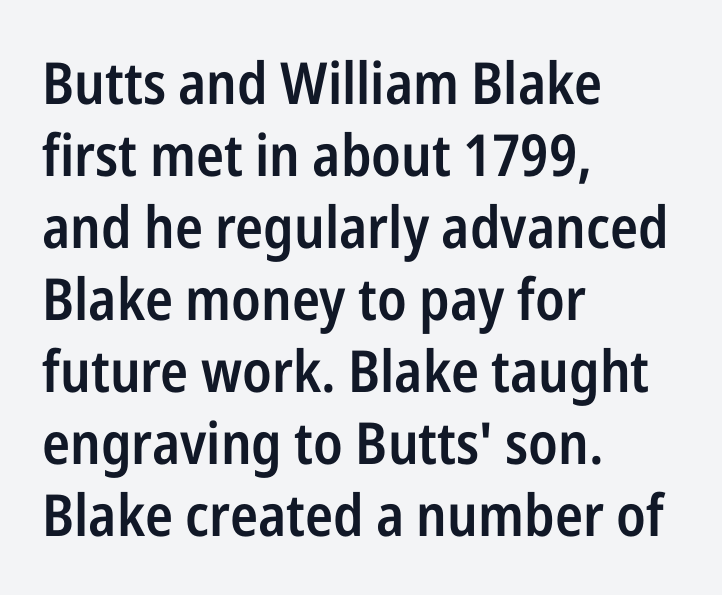
{"serif": "no", "italic": "no", "bold": "semi", "weight": "semibold", "width": "condensed", "stroke_contrast": "low", "x_height": "medium", "monospaced": "no", "underline": "no", "align": "left", "line_spacing_ratio": 1.24, "letter_spacing": "normal", "letter_spacing_em": 0.0, "glyph_px": 58}
